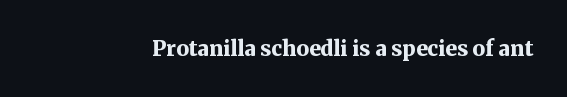
The image shows 21 px bold type, upright; set normal letter spacing, not underlined.
